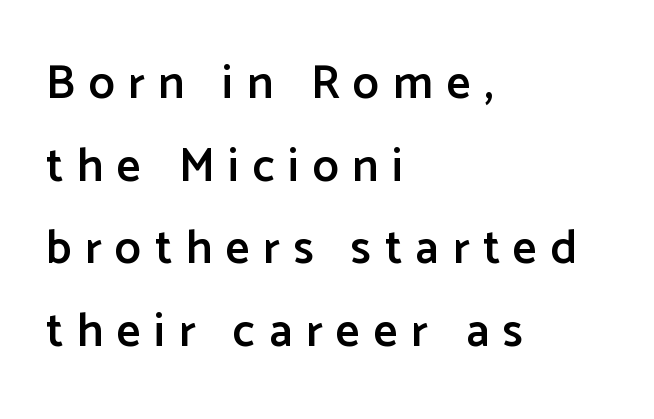
Someone cranked the tracking dial way up on this one. Each letter keeps its own natural width here, so spacing adapts to shape. Check the space under the baseline: it is left empty. You can tell it's not italic because the verticals are truly vertical. As a designer I'd log this as weight 600, semibold. The text was rendered using a sans face with plain stroke endings.
